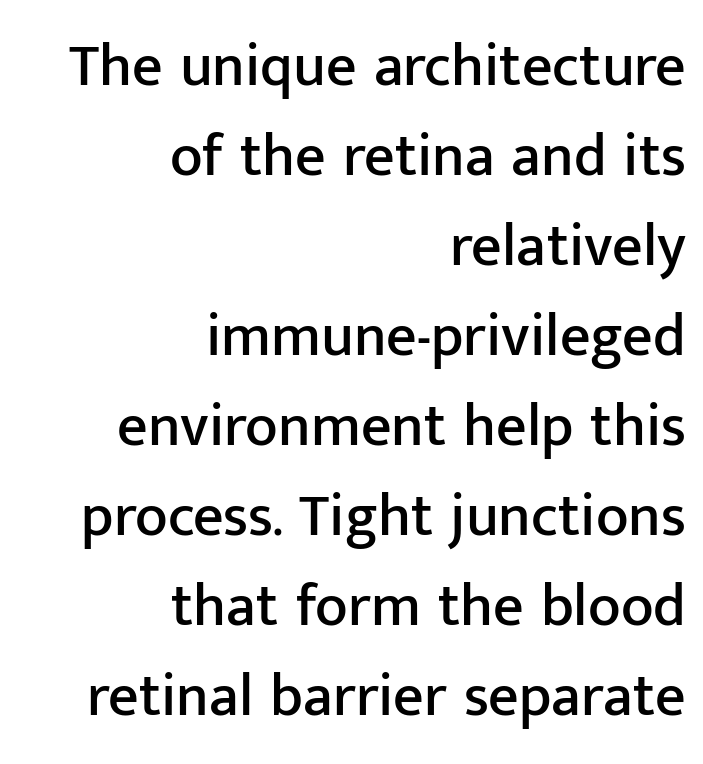
{"serif": "no", "italic": "no", "width": "normal", "stroke_contrast": "low", "x_height": "medium", "monospaced": "no", "underline": "no", "align": "right", "line_spacing": "normal", "line_spacing_ratio": 1.5, "letter_spacing": "normal", "letter_spacing_em": 0.0, "glyph_px": 60}
